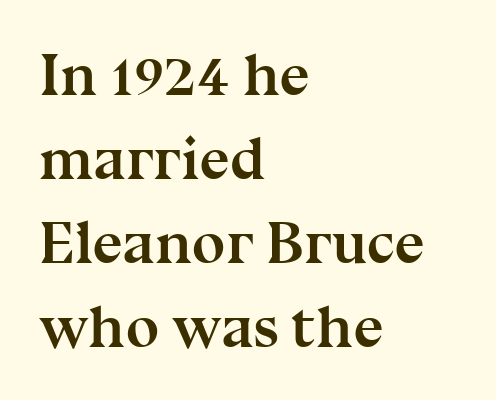
{"serif": "yes", "italic": "no", "bold": "yes", "weight": "semibold", "width": "normal", "stroke_contrast": "medium", "x_height": "medium", "monospaced": "no", "underline": "no", "align": "left", "line_spacing": "normal", "line_spacing_ratio": 1.4, "letter_spacing": "normal", "letter_spacing_em": 0.0, "glyph_px": 60}
